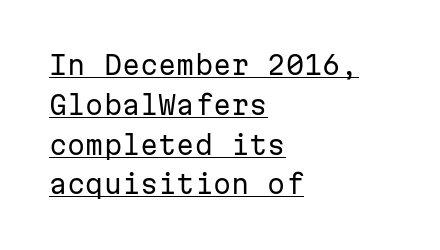
{"italic": "no", "bold": "no", "underline": "yes", "align": "left", "line_spacing": "normal", "line_spacing_ratio": 1.53, "letter_spacing": "normal", "letter_spacing_em": 0.0, "glyph_px": 26}
